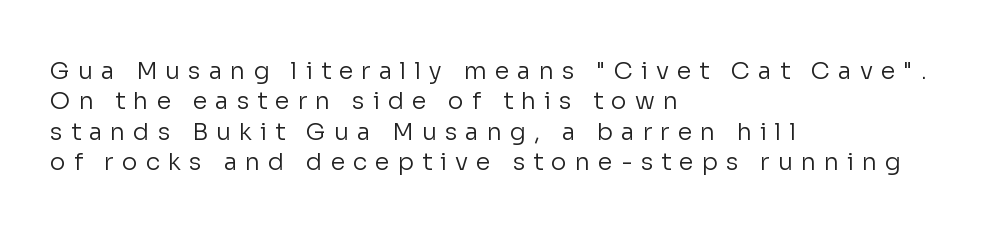
{"italic": "no", "bold": "no", "underline": "no", "align": "left", "line_spacing": "normal", "line_spacing_ratio": 1.27, "letter_spacing": "wide", "letter_spacing_em": 0.33, "glyph_px": 24}
